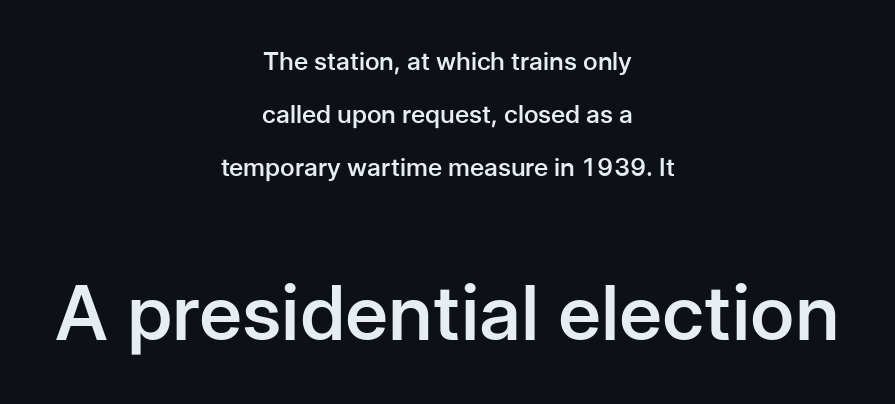
The image shows 76 px semibold sans-serif type, upright; set centered, loose line spacing (2.13x), normal letter spacing, not underlined; the second (bottom) block is 3.04x larger; low stroke contrast and a medium x-height.
